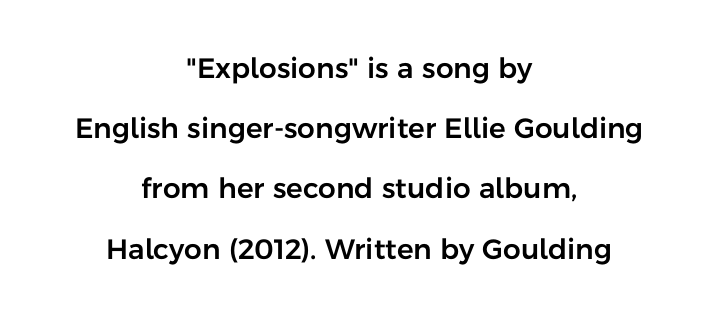
The image shows 28 px sans-serif type, upright; set centered, loose line spacing (2.15x), normal letter spacing, not underlined; low stroke contrast and a medium x-height.
